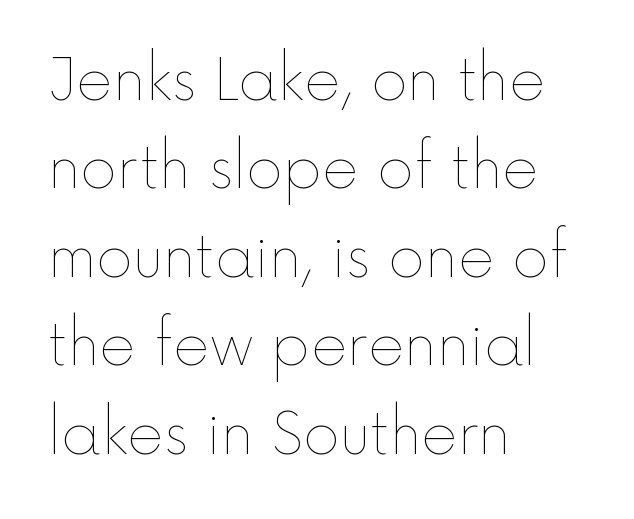
Q: Is the text bold? A: No.
Q: Is the text italic (slanted)? A: No, it is upright.
Q: Is the text underlined? A: No.
Q: How is the paragraph aligned? A: Left-aligned.
Q: Is the spacing between letters normal or unusually wide? A: Normal.
Q: Is the spacing between lines tight, normal or loose? A: Normal.
Q: Width (condensed, normal, or wide)? A: Normal.
Q: x-height? A: Medium.
Q: Monospaced? A: No.
